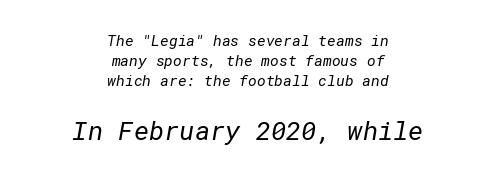
Caption: standard tracking, unaltered. If you measured baseline to baseline, you'd find a middling distance. Bigger letters appear in the bottom chunk; the top chunk is reduced. Quick note: underline off. Both edges are ragged and mirror each other, which tells us the setting is centered. No letter is thick-stroked: the sample isn't bold.
